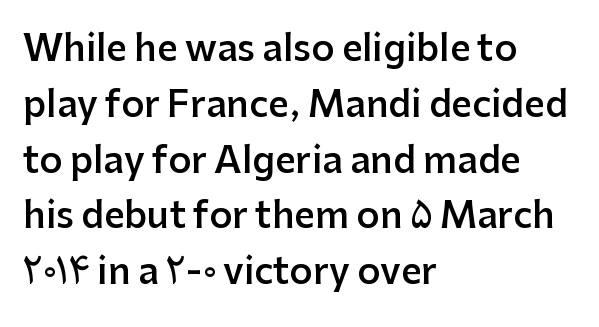
Honestly, the letter spacing is just normal — you wouldn't notice it. Firm but not heavy-handed strokes: this text is semibold. This rendering uses left alignment, leaving the right contour irregular. Quick note: underline off.
